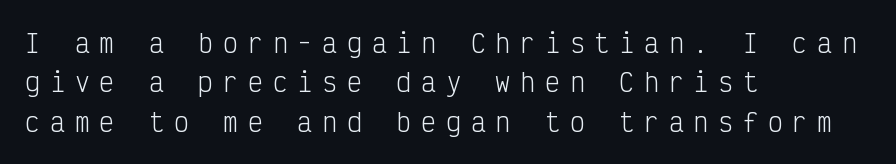
The image shows 25 px text type, upright; set left-aligned, normal line spacing (1.58x), unusually wide letter spacing (+0.39 em), not underlined.
